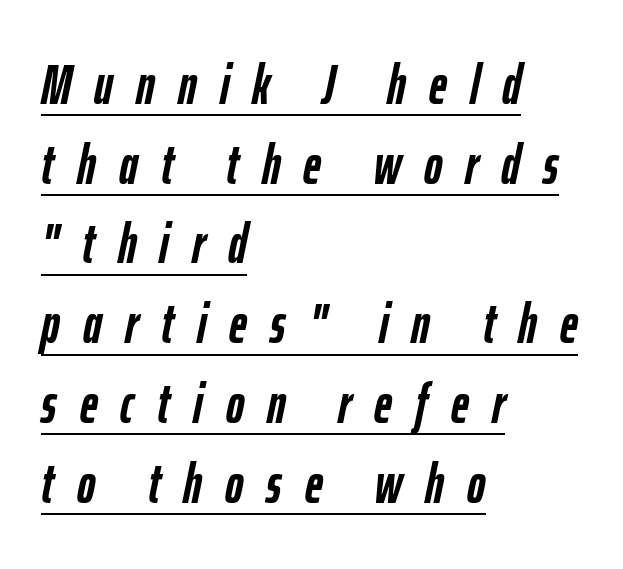
{"italic": "yes", "lean": "right", "slant_degrees": 12, "bold": "yes", "weight": "semibold", "width": "condensed", "stroke_contrast": "low", "x_height": "medium", "monospaced": "no", "underline": "yes", "align": "left", "line_spacing": "normal", "line_spacing_ratio": 1.45, "letter_spacing": "wide", "letter_spacing_em": 0.42, "glyph_px": 55}
